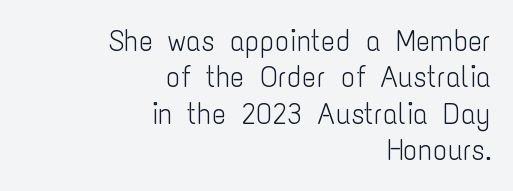
The letters stand upright; this is a roman face. This rendering leaves character spacing at its baseline value. The gap between lines stays unmarked. Heaviness? Minimal to ordinary, like unemphasized prose. Spacing verdict: proportional, widths tailored to each character. Typeset ragged left — the right edge is the straight one.
